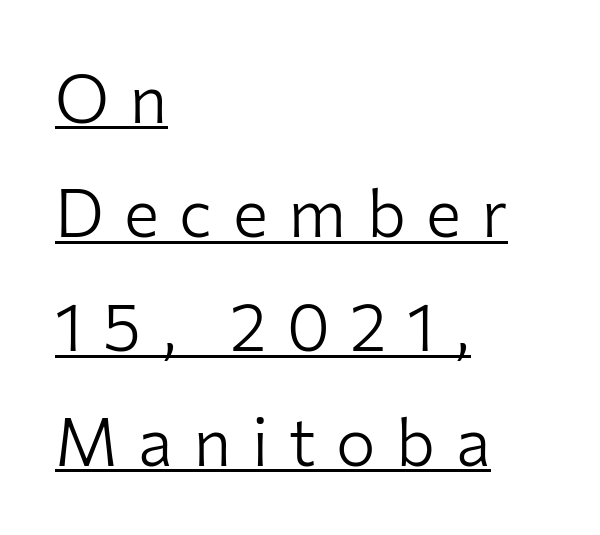
Q: Is the text bold? A: No.
Q: Is the text italic (slanted)? A: No, it is upright.
Q: Is the typeface a serif or a sans-serif typeface? A: Sans-serif.
Q: Is the text underlined? A: Yes.
Q: How is the paragraph aligned? A: Left-aligned.
Q: Is the spacing between letters normal or unusually wide? A: Unusually wide.
Q: Width (condensed, normal, or wide)? A: Normal.
Q: Stroke contrast? A: Low.
Q: x-height? A: Medium.
Q: Monospaced? A: No.
